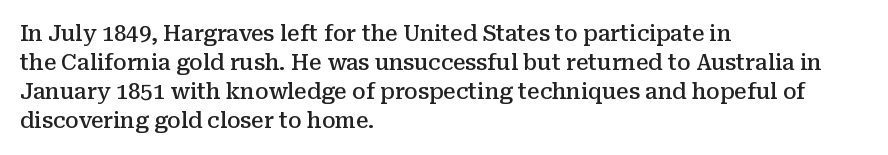
The image shows 22 px text type, upright; set left-aligned, normal line spacing (1.32x), normal letter spacing, not underlined.
